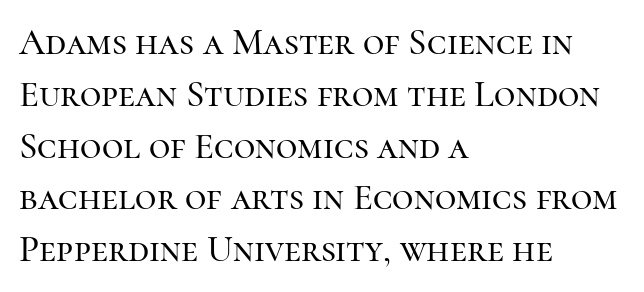
{"serif": "yes", "italic": "no", "width": "normal", "stroke_contrast": "high", "x_height": "medium", "monospaced": "no", "underline": "no", "align": "left", "line_spacing": "normal", "line_spacing_ratio": 1.4, "letter_spacing": "normal", "letter_spacing_em": 0.0, "glyph_px": 37}
